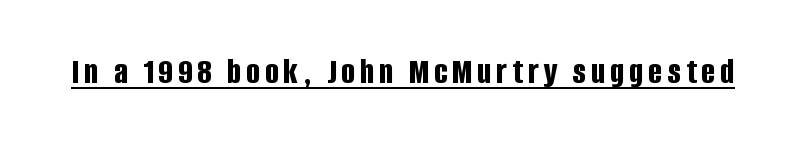
The axis of the letterforms is exactly vertical. Think of a printed novel: that variable character pitch is what you see here. The face used here has the dense, thick strokes of a bold. Font category for this specimen: sans-serif. A continuous stroke trails under the words, as in a hyperlink.
